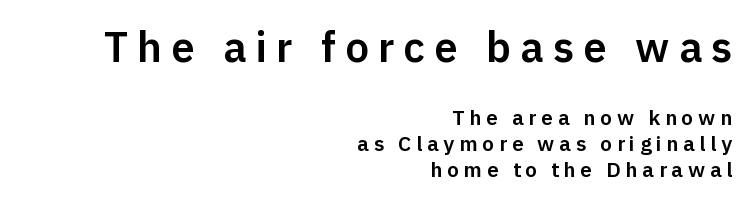
Q: Is the text italic (slanted)? A: No, it is upright.
Q: Is the typeface a serif or a sans-serif typeface? A: Sans-serif.
Q: Is the text underlined? A: No.
Q: How is the paragraph aligned? A: Right-aligned.
Q: Is the spacing between letters normal or unusually wide? A: Unusually wide.
Q: Which block of text is set in a larger size, the first (top) or the second (bottom)? A: The first (top) one.
Q: Width (condensed, normal, or wide)? A: Normal.
Q: Stroke contrast? A: Low.
Q: x-height? A: Medium.
Q: Monospaced? A: No.
